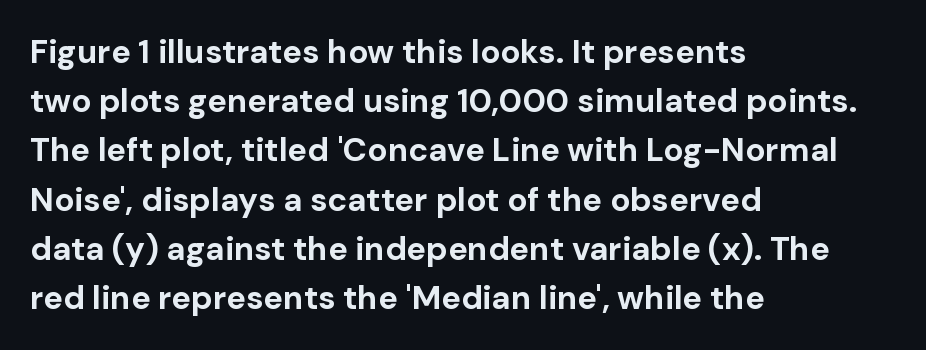
Q: Is the text bold? A: Yes.
Q: Is the text italic (slanted)? A: No, it is upright.
Q: Is the typeface a serif or a sans-serif typeface? A: Sans-serif.
Q: Is the text underlined? A: No.
Q: How is the paragraph aligned? A: Left-aligned.
Q: Is the spacing between letters normal or unusually wide? A: Normal.
Q: Is the spacing between lines tight, normal or loose? A: Normal.
Q: Width (condensed, normal, or wide)? A: Normal.
Q: Stroke contrast? A: Low.
Q: x-height? A: Medium.
Q: Monospaced? A: No.
